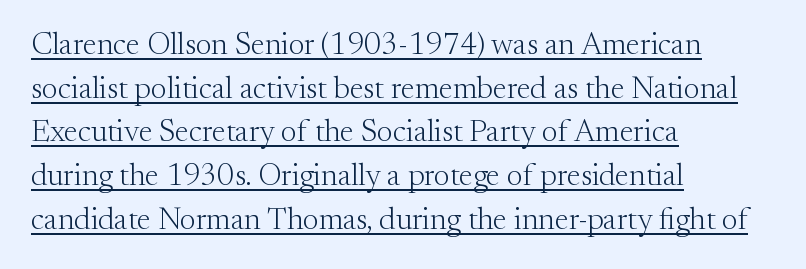
The image shows 31 px light serif type, upright; set left-aligned, normal line spacing (1.41x), normal letter spacing, underlined; medium stroke contrast and a small x-height.
